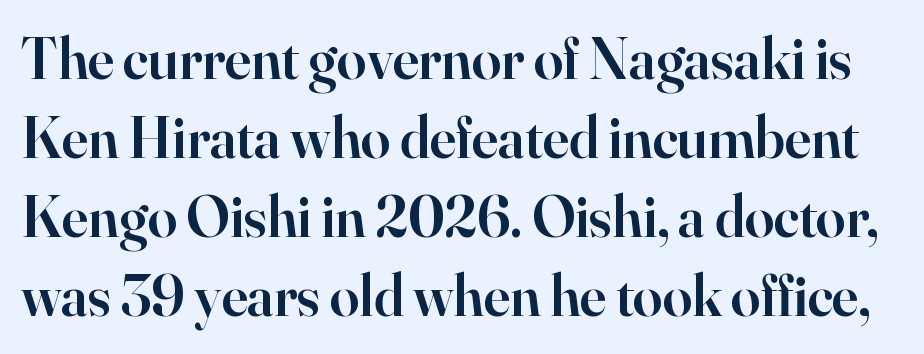
The image shows 59 px semibold serif type, upright; set normal line spacing (1.34x), normal letter spacing, not underlined; high stroke contrast and a small x-height.
